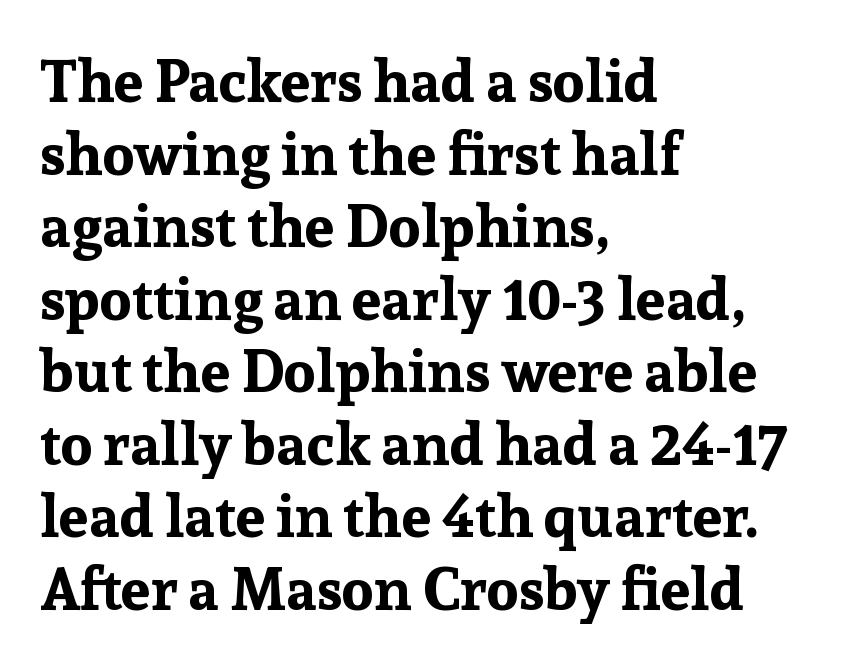
Q: Is the text bold? A: Yes.
Q: Is the text italic (slanted)? A: No, it is upright.
Q: Is the typeface a serif or a sans-serif typeface? A: Serif.
Q: Is the text underlined? A: No.
Q: How is the paragraph aligned? A: Left-aligned.
Q: Is the spacing between letters normal or unusually wide? A: Normal.
Q: Width (condensed, normal, or wide)? A: Normal.
Q: Stroke contrast? A: Low.
Q: x-height? A: Medium.
Q: Monospaced? A: No.
